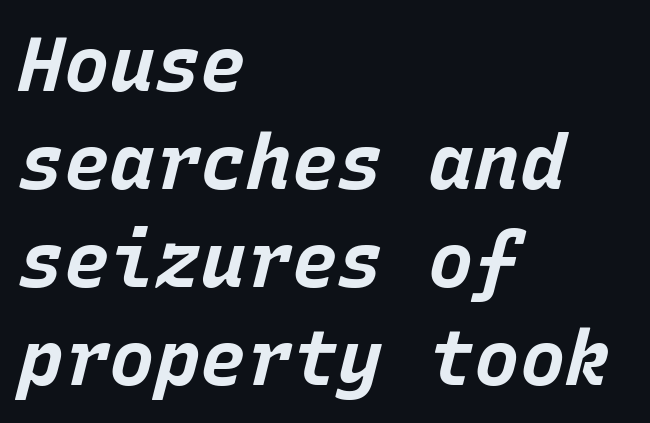
The image shows 76 px bold type, italic (leaning right), monospaced; set left-aligned, normal line spacing (1.29x), normal letter spacing, not underlined; low stroke contrast and a large x-height.
